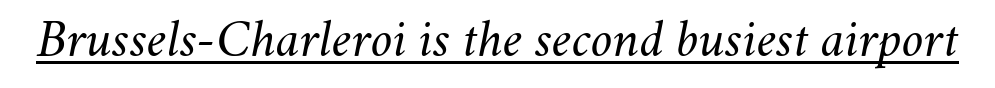
Slant detected: the letters are inclined. Students, note that the glyphs here touch the page at normal intervals. These lines are rendered in a variable-pitch font. No chunkiness to these letters — they're not bold. The passage shown is underscored from start to finish.
